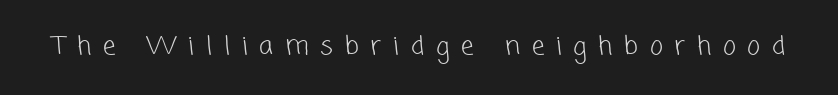
Q: Is the text bold? A: No.
Q: Is the text underlined? A: No.
Q: Is the spacing between letters normal or unusually wide? A: Unusually wide.
